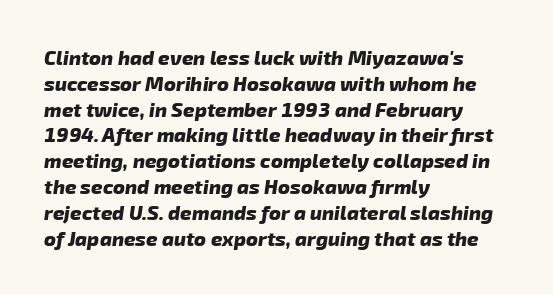
{"bold": "yes", "underline": "no", "align": "left", "line_spacing": "normal", "line_spacing_ratio": 1.29, "letter_spacing": "normal", "letter_spacing_em": 0.0, "glyph_px": 20}
